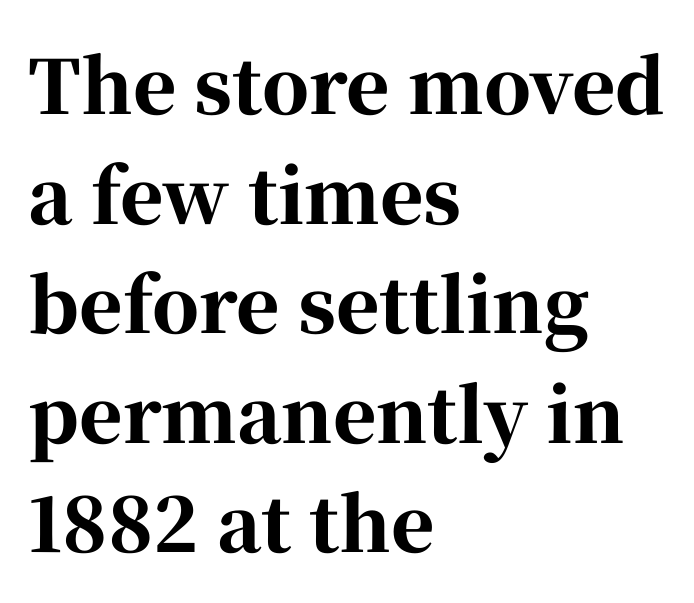
How heavy is the stroke? Heavy — this is a bold. The ragged edge is on the right, which tells us the setting is flush left. The type is set solid horizontally, with unmodified tracking. Type style note: has serifs. This is the regular roman posture of the typeface. Successive baselines arrive at the customary interval.
